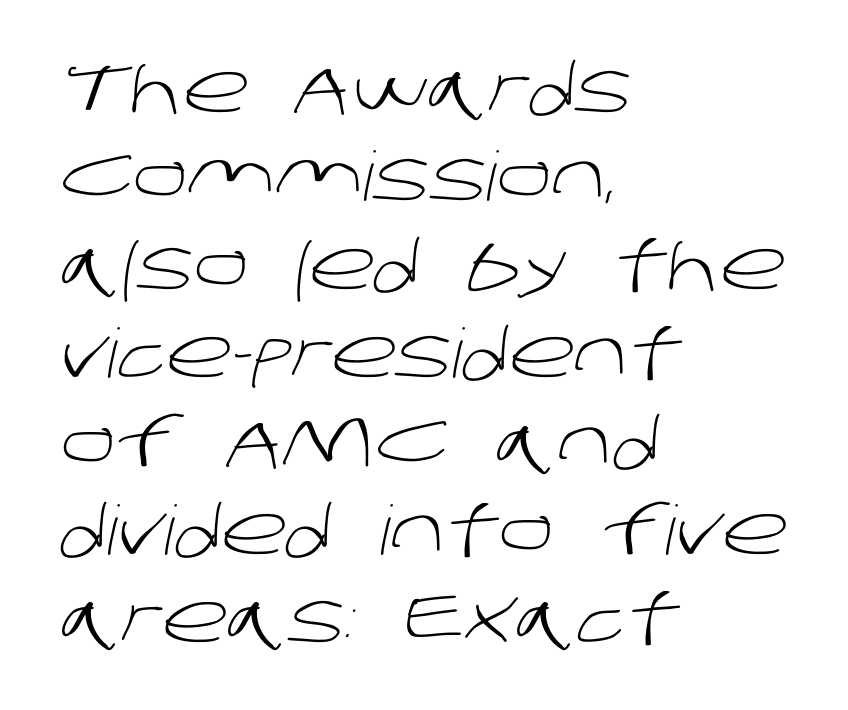
{"serif": "no", "bold": "no", "weight": "light", "width": "normal", "stroke_contrast": "low", "x_height": "large", "monospaced": "no", "underline": "no", "align": "left", "line_spacing": "normal", "line_spacing_ratio": 1.3, "letter_spacing": "normal", "letter_spacing_em": 0.0, "glyph_px": 68}
